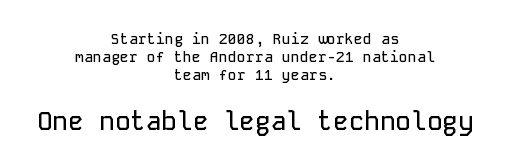
The image shows 26 px text type, upright; set centered, line spacing 1.21x, normal letter spacing, not underlined; the second (bottom) block is 1.73x larger.
